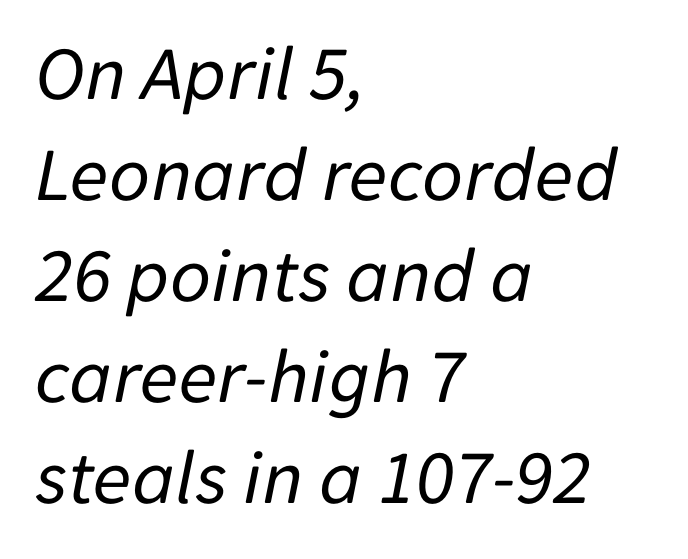
{"italic": "yes", "lean": "right", "slant_degrees": 11, "bold": "no", "weight": "regular", "width": "normal", "stroke_contrast": "low", "x_height": "medium", "monospaced": "no", "underline": "no", "align": "left", "line_spacing": "normal", "line_spacing_ratio": 1.28, "letter_spacing": "normal", "letter_spacing_em": 0.0, "glyph_px": 79}
